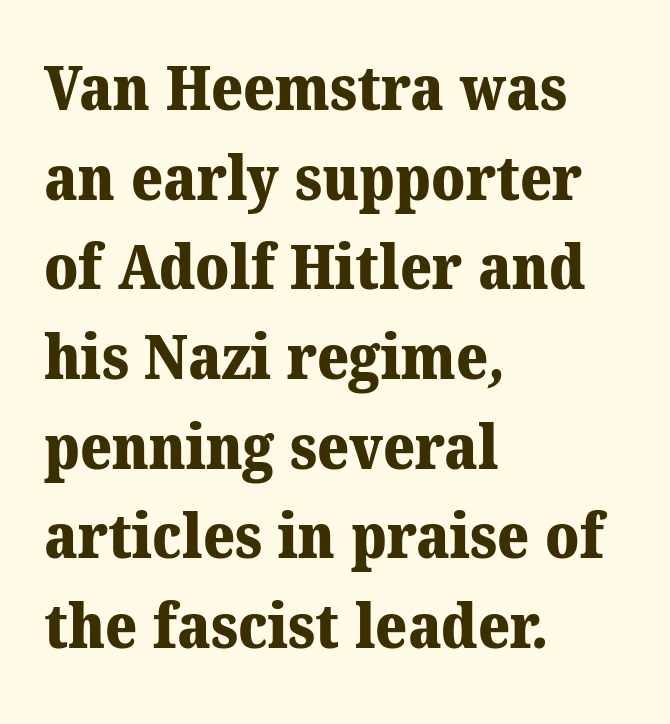
The ragged edge is on the right, which tells us the setting is flush left. Underlining? Definitely not there. Look at the tracking — it's just the regular setting, nothing added. Look at the stroke-to-counter ratio: heavy, a bold. Proportional: the letters do not fall into vertical columns.
